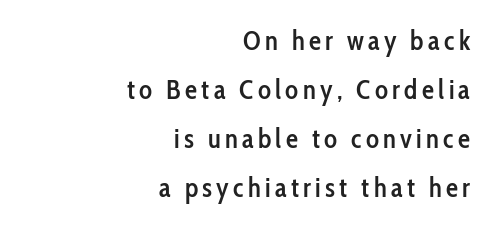
The image shows 27 px text type, upright; set right-aligned, line spacing 1.82x, not underlined.
